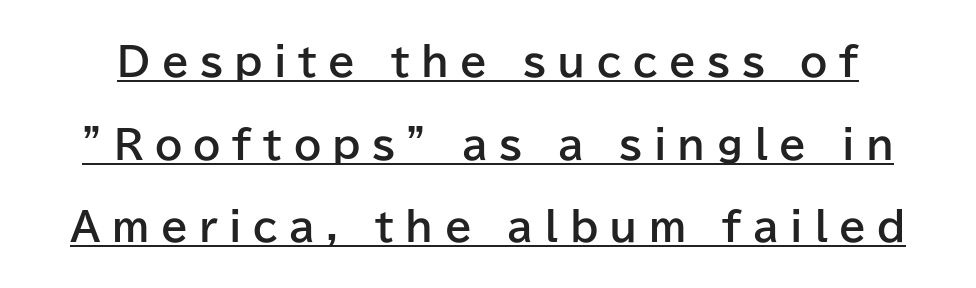
The passage shown is typed in a proportional face where columns would drift. The typography opts for an upright posture over an oblique one. Widely set lines give the paragraph a tall, airy silhouette. Students, observe the line beneath the letters — that is underlining.
